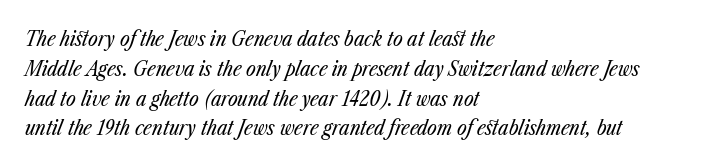
The image shows 21 px text type, italic (leaning right); set left-aligned, normal line spacing (1.42x), normal letter spacing, not underlined.
